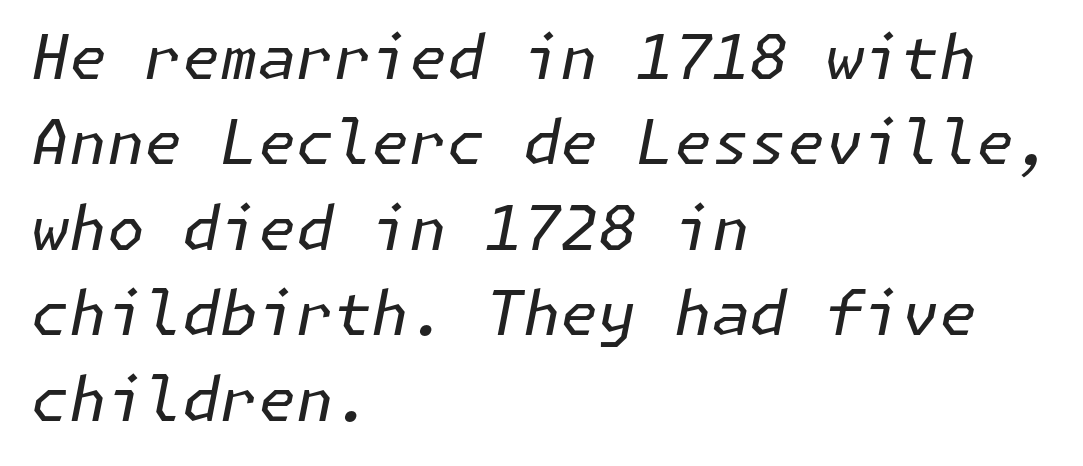
Which margin do the lines hug? The left one — the right edge is uneven. This is oblique type, the kind used for emphasis or titles. A normal amount of white space separates one row of letters from the next. Descenders hang freely into open space.
